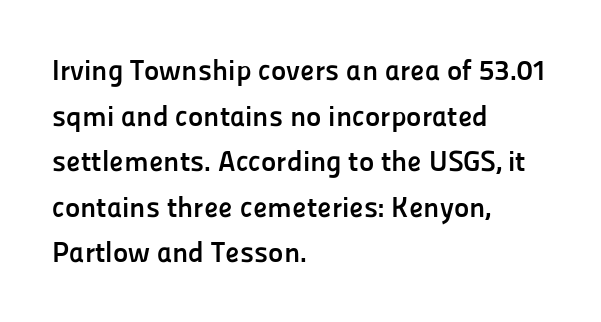
Varying glyph widths throughout — classic text-font behaviour. Where is the straight margin? On the left. As a designer I'd log this as weight 700, bold. Underlining? Definitely not there. The characters display no serif detailing; their extremities are plain. Designer's note — italics off, roman on.
